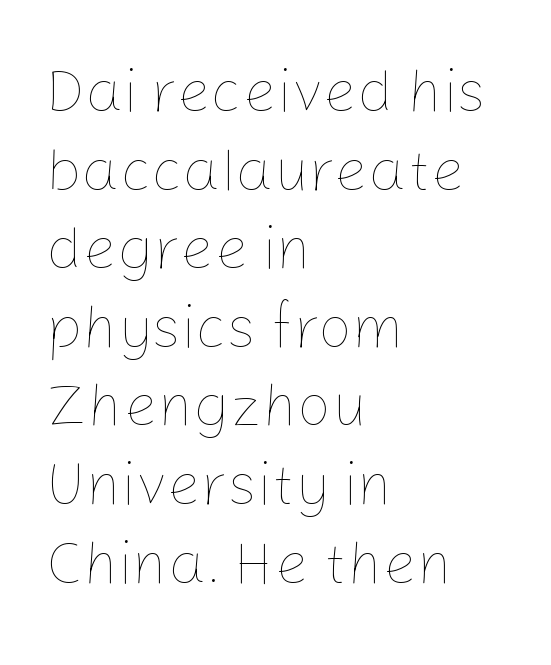
This sample keeps an unexceptional amount of space between lines. The letters sit at their default tracking, neither squeezed nor spread. A typesetter would call this proportional, since set widths differ per character. A typesetter would mark this as roman, not italic.
